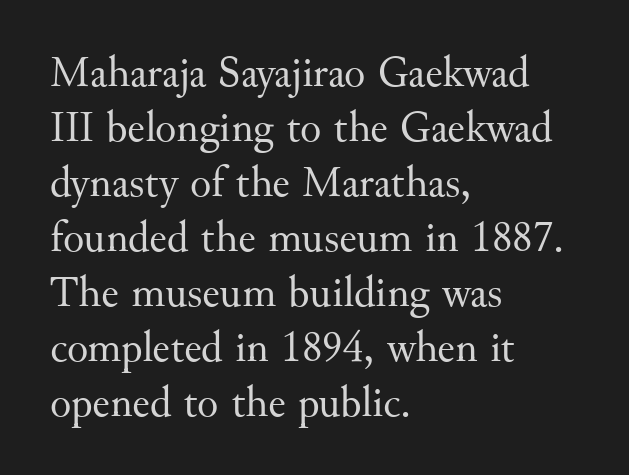
{"serif": "yes", "italic": "no", "bold": "no", "weight": "regular", "width": "normal", "stroke_contrast": "medium", "x_height": "small", "monospaced": "no", "underline": "no", "align": "left", "line_spacing": "normal", "line_spacing_ratio": 1.25, "letter_spacing": "normal", "letter_spacing_em": 0.0, "glyph_px": 44}
